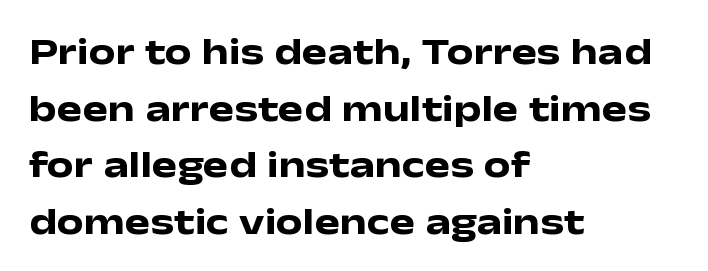
{"serif": "no", "italic": "no", "bold": "yes", "weight": "heavy", "width": "wide", "stroke_contrast": "low", "x_height": "medium", "monospaced": "no", "underline": "no", "align": "left", "line_spacing": "normal", "line_spacing_ratio": 1.49, "letter_spacing": "normal", "letter_spacing_em": 0.0, "glyph_px": 38}
